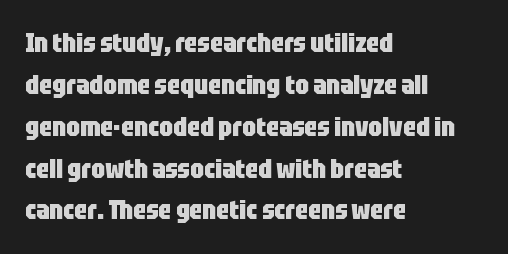
{"italic": "no", "bold": "yes", "underline": "no", "align": "left", "line_spacing": "normal", "line_spacing_ratio": 1.55, "letter_spacing": "normal", "letter_spacing_em": 0.0, "glyph_px": 27}
